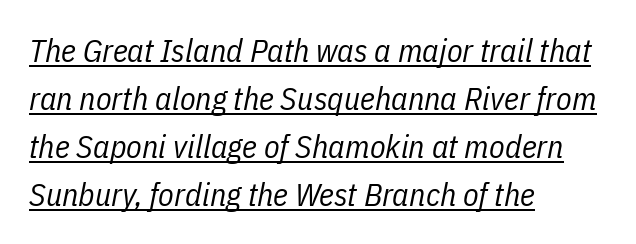
The image shows 32 px regular-weight, condensed type, italic (leaning right); set left-aligned, normal line spacing (1.5x), normal letter spacing, underlined; low stroke contrast and a medium x-height.
